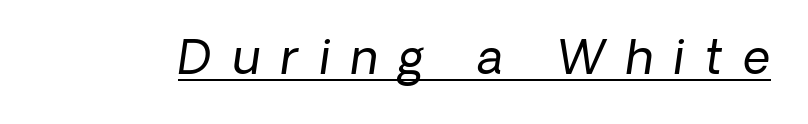
Observe the lean: these are italic letterforms. No letter is thick-stroked: the sample isn't bold. Compared with typical body copy, the letter spacing here is much looser. Proportional: the letters do not fall into vertical columns. The specimen includes a rule beneath the text block's lines.
